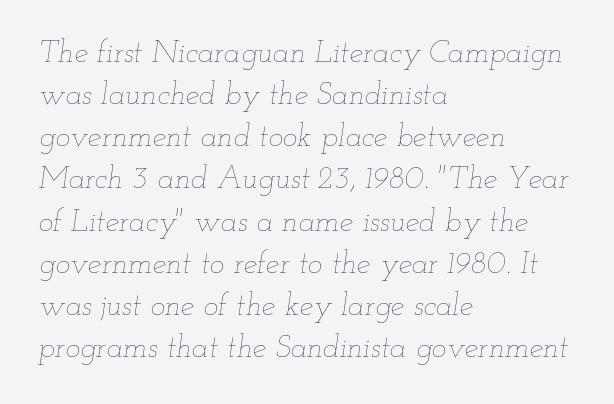
{"italic": "yes", "lean": "right", "slant_degrees": 12, "bold": "no", "weight": "thin", "width": "wide", "stroke_contrast": "low", "x_height": "small", "monospaced": "no", "underline": "no", "align": "left", "line_spacing": "normal", "line_spacing_ratio": 1.36, "letter_spacing": "normal", "letter_spacing_em": 0.0, "glyph_px": 31}
